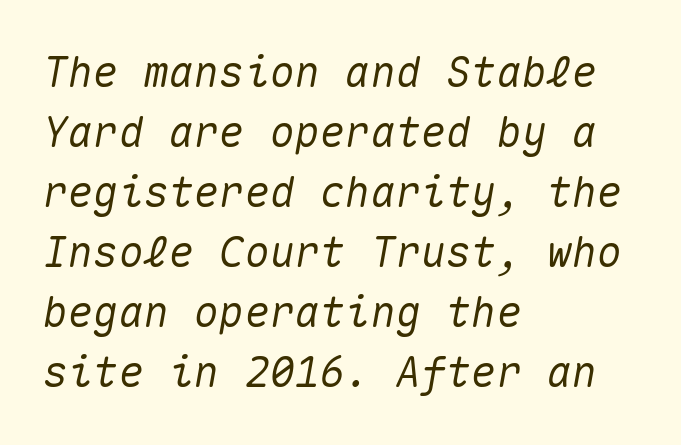
Q: Is the text italic (slanted)? A: Yes, it leans right by about 10 degrees.
Q: Is the text underlined? A: No.
Q: How is the paragraph aligned? A: Left-aligned.
Q: Is the spacing between letters normal or unusually wide? A: Normal.
Q: Is the spacing between lines tight, normal or loose? A: Normal.
Q: Width (condensed, normal, or wide)? A: Normal.
Q: Stroke contrast? A: Medium.
Q: x-height? A: Medium.
Q: Monospaced? A: Yes.
